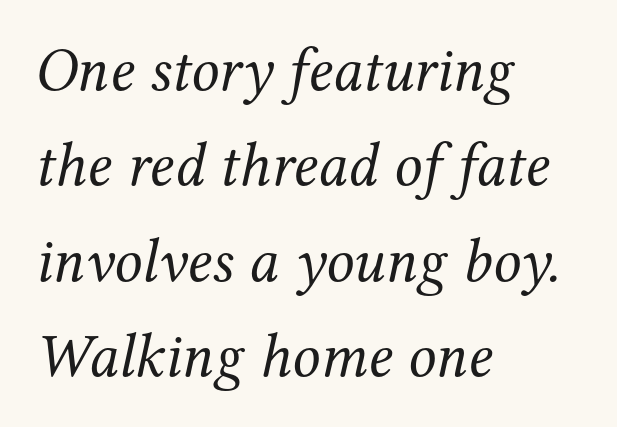
The image shows 62 px regular-weight serif type, italic (leaning right); set left-aligned, normal line spacing (1.54x), normal letter spacing, not underlined; medium stroke contrast and a medium x-height.
